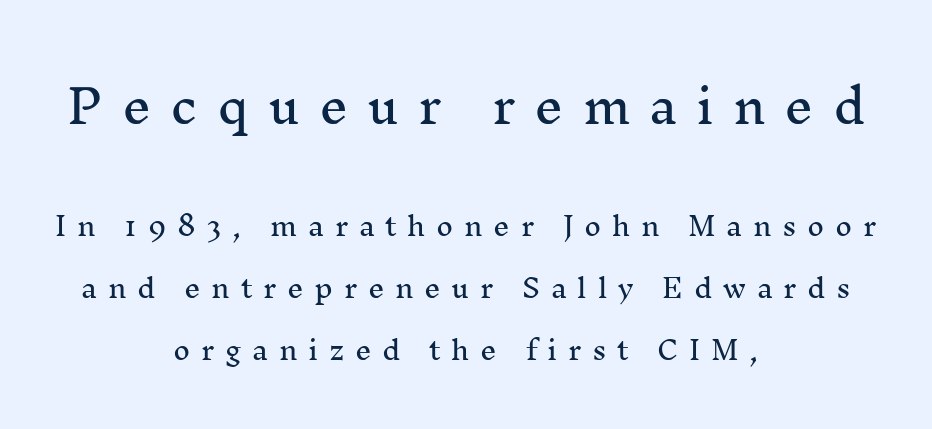
Q: Is the text italic (slanted)? A: No, it is upright.
Q: Is the typeface a serif or a sans-serif typeface? A: Serif.
Q: Is the text underlined? A: No.
Q: How is the paragraph aligned? A: Centered.
Q: Is the spacing between letters normal or unusually wide? A: Unusually wide.
Q: Is the spacing between lines tight, normal or loose? A: Loose.
Q: Which block of text is set in a larger size, the first (top) or the second (bottom)? A: The first (top) one.
Q: Width (condensed, normal, or wide)? A: Normal.
Q: Stroke contrast? A: Medium.
Q: x-height? A: Medium.
Q: Monospaced? A: No.
